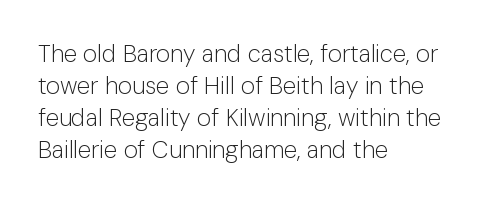
A bare baseline throughout the passage. Does the lettering tilt? It doesn't — this is upright. Leftover space on each line is placed entirely after the last word. Regarding leading, the lines here are spaced in the standard way. Inter-character spacing is left at the font's built-in metrics. Compared with a typical body face, this is equally light or lighter still.
